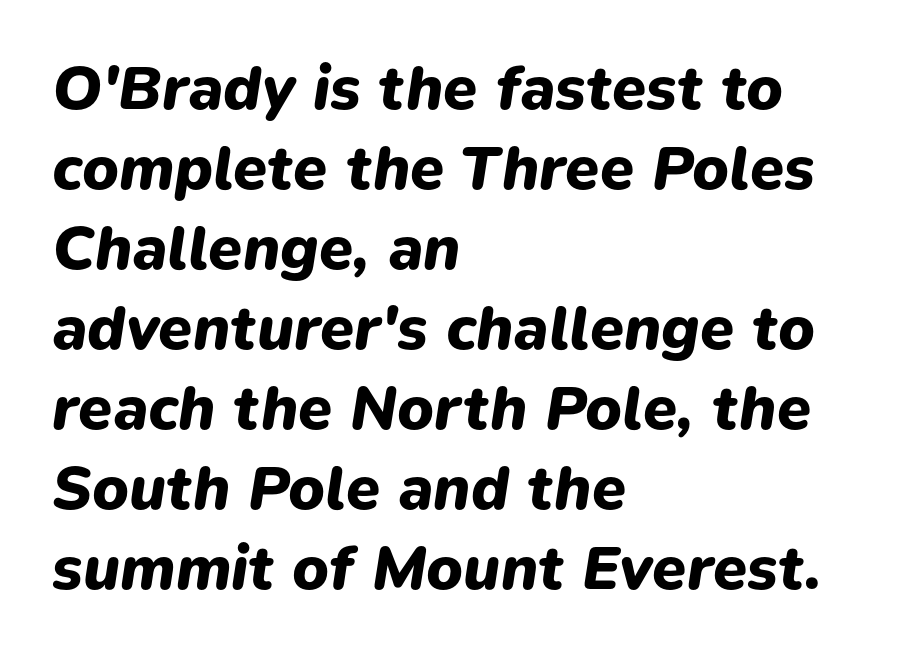
The image shows 62 px heavy type, italic (leaning right); set left-aligned, normal line spacing (1.29x), normal letter spacing, not underlined; low stroke contrast and a medium x-height.
